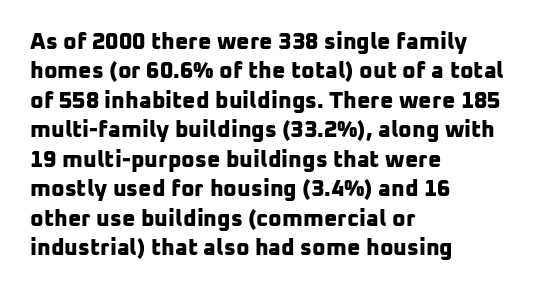
{"bold": "yes", "underline": "no", "align": "left", "line_spacing": "normal", "line_spacing_ratio": 1.28, "letter_spacing": "normal", "letter_spacing_em": 0.0, "glyph_px": 23}
